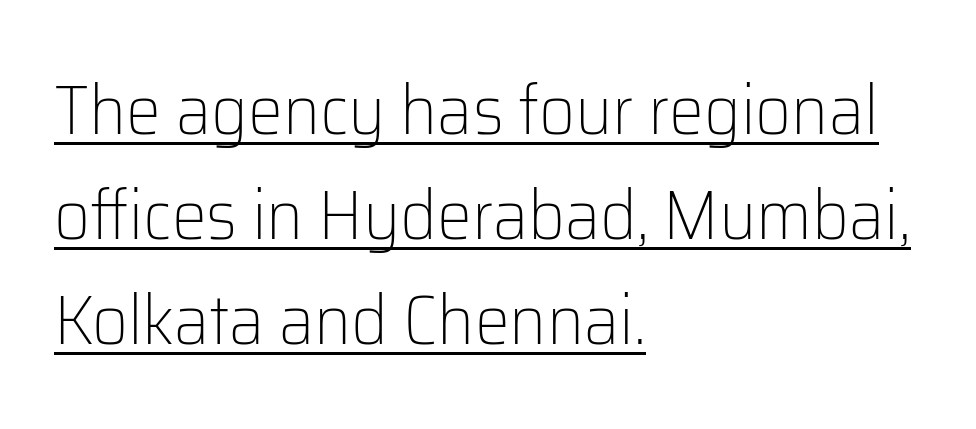
Q: Is the text bold? A: No.
Q: Is the text italic (slanted)? A: No, it is upright.
Q: Is the typeface a serif or a sans-serif typeface? A: Sans-serif.
Q: Is the text underlined? A: Yes.
Q: How is the paragraph aligned? A: Left-aligned.
Q: Is the spacing between letters normal or unusually wide? A: Normal.
Q: Is the spacing between lines tight, normal or loose? A: Normal.
Q: Width (condensed, normal, or wide)? A: Normal.
Q: Stroke contrast? A: Low.
Q: x-height? A: Medium.
Q: Monospaced? A: No.
